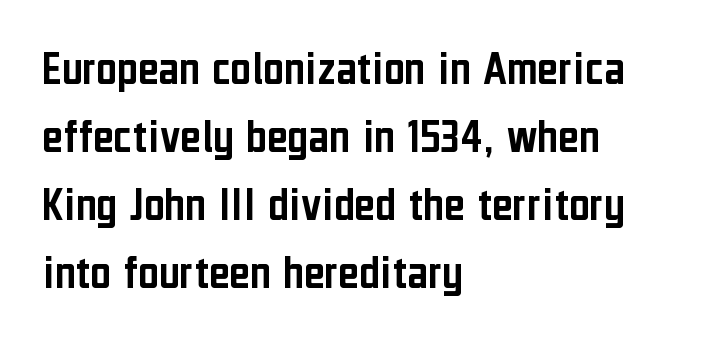
{"serif": "no", "italic": "no", "width": "condensed", "stroke_contrast": "low", "x_height": "medium", "monospaced": "no", "underline": "no", "align": "left", "line_spacing": "normal", "line_spacing_ratio": 1.36, "letter_spacing": "normal", "letter_spacing_em": 0.0, "glyph_px": 50}
